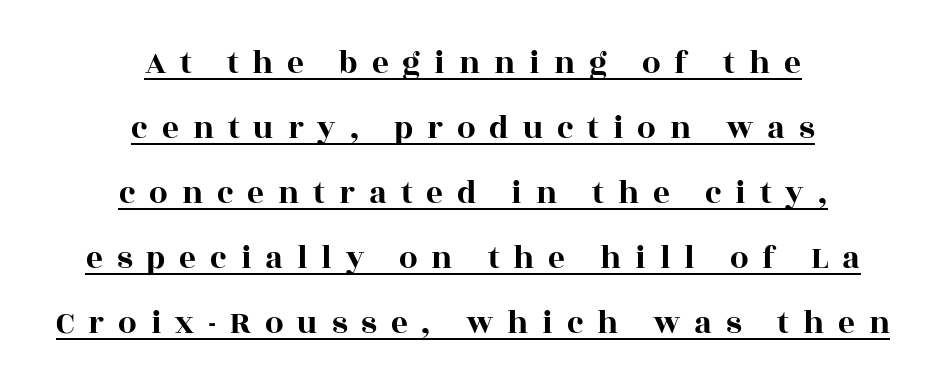
The image shows 33 px wide serif type, upright; set centered, loose line spacing (1.97x), unusually wide letter spacing (+0.42 em), underlined; a large x-height.
